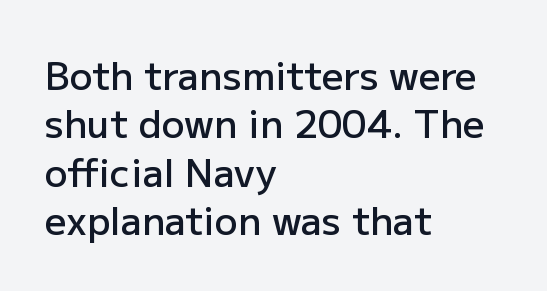
The image shows 38 px semibold sans-serif type, upright; set left-aligned, normal line spacing (1.27x), normal letter spacing, not underlined; low stroke contrast and a medium x-height.
